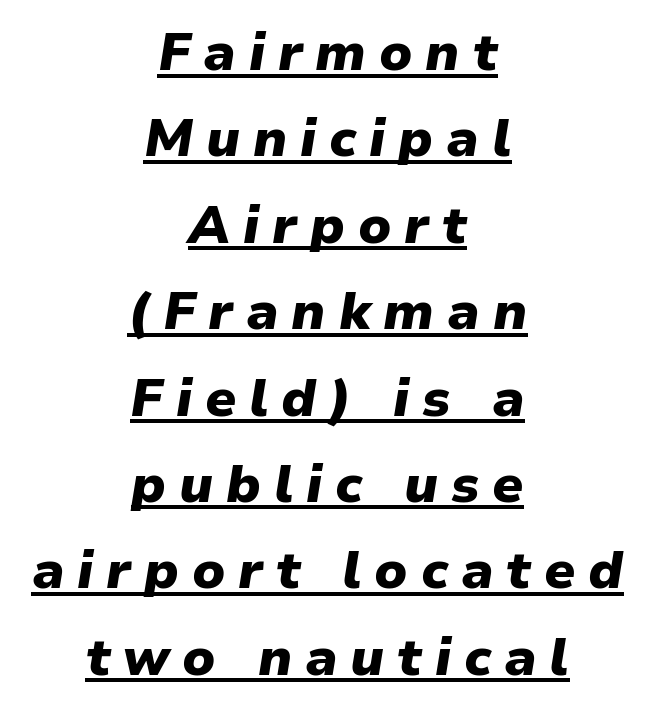
Normally led — the rows are evenly, conventionally spaced. Alignment: centered. Underlined type. These lines carry a lot of weight — the face is fully bold. The line texture is sparse and dotted thanks to wide tracking.
